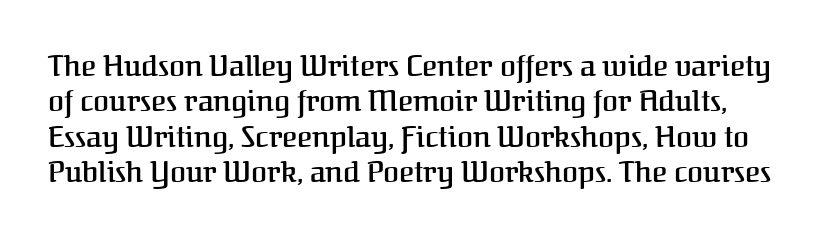
This is moderately heavy type, rendered in semibold. Check the space under the baseline: it is left empty. Typographically, this falls in the serif category. Notice how the stems are strictly vertical — no italics here. Is this a fixed-width face? No — the glyphs have proportional, varying widths. Students, note that the glyphs here touch the page at normal intervals.
